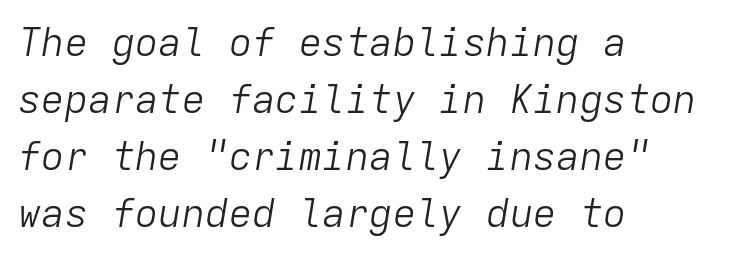
Stroke thickness stays within the range of a standard reading face or lighter. Is there much room between lines? A standard amount, neither cramped nor airy. The gaps between neighbouring characters are ordinary and unremarkable. If you drew a line through each stem, it would be angled. One-word summary of the alignment: left. Unmarked baselines from the first word to the last.
